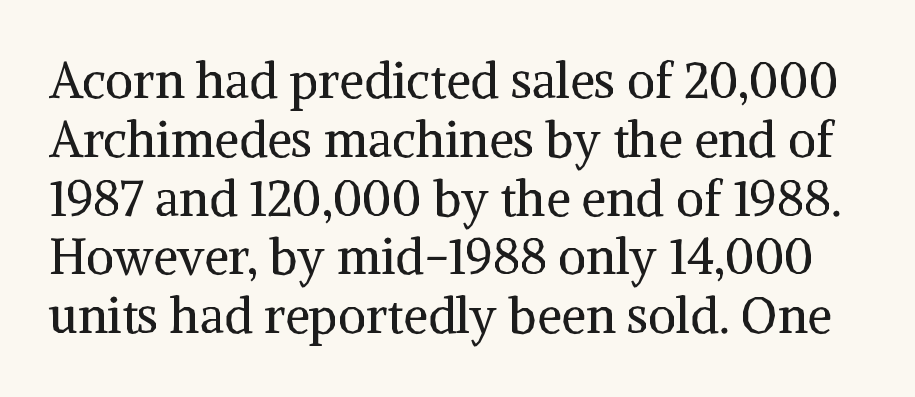
Q: Is the text bold? A: No.
Q: Is the text italic (slanted)? A: No, it is upright.
Q: Is the typeface a serif or a sans-serif typeface? A: Serif.
Q: Is the text underlined? A: No.
Q: Is the spacing between letters normal or unusually wide? A: Normal.
Q: Width (condensed, normal, or wide)? A: Normal.
Q: Stroke contrast? A: Medium.
Q: x-height? A: Medium.
Q: Monospaced? A: No.
